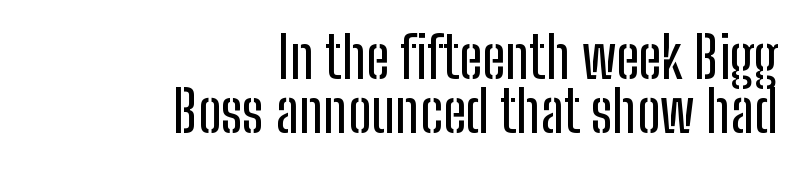
{"serif": "no", "italic": "no", "width": "condensed", "stroke_contrast": "low", "x_height": "medium", "monospaced": "no", "underline": "no", "align": "right", "line_spacing": "tight", "line_spacing_ratio": 0.95, "letter_spacing": "normal", "letter_spacing_em": 0.0, "glyph_px": 57}
